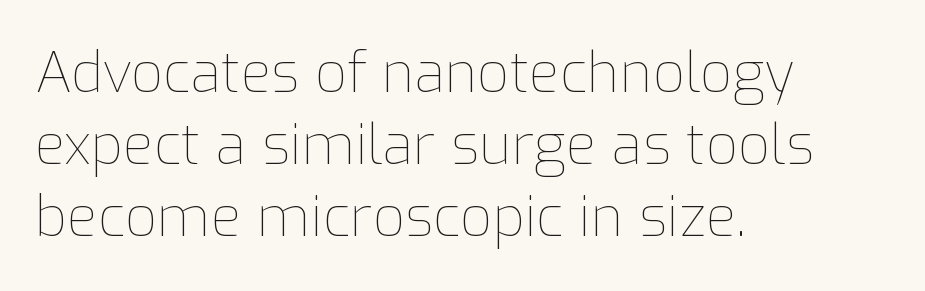
Q: Is the text bold? A: No.
Q: Is the text italic (slanted)? A: No, it is upright.
Q: Is the text underlined? A: No.
Q: How is the paragraph aligned? A: Left-aligned.
Q: Is the spacing between letters normal or unusually wide? A: Normal.
Q: Is the spacing between lines tight, normal or loose? A: Normal.
Q: Width (condensed, normal, or wide)? A: Normal.
Q: Stroke contrast? A: Low.
Q: x-height? A: Medium.
Q: Monospaced? A: No.
